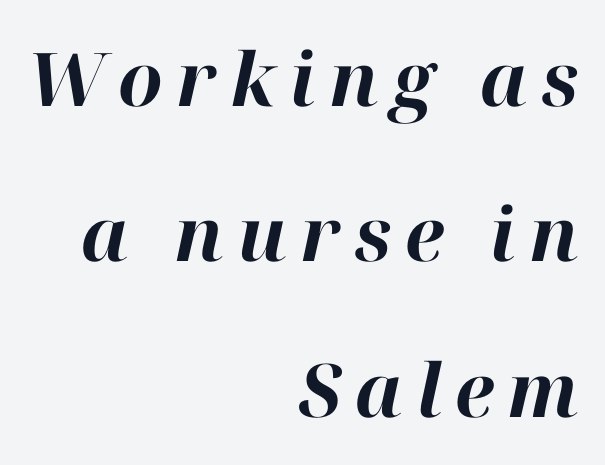
Q: Is the text bold? A: Yes.
Q: Is the text italic (slanted)? A: Yes, it leans right by about 12 degrees.
Q: Is the text underlined? A: No.
Q: How is the paragraph aligned? A: Right-aligned.
Q: Is the spacing between lines tight, normal or loose? A: Loose.
Q: Width (condensed, normal, or wide)? A: Normal.
Q: Stroke contrast? A: High.
Q: x-height? A: Medium.
Q: Monospaced? A: No.
